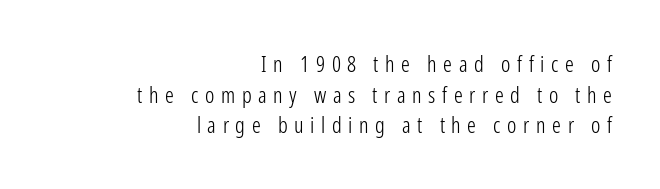
The image shows 22 px text type, upright; set right-aligned, normal line spacing (1.39x), unusually wide letter spacing (+0.3 em), not underlined.
